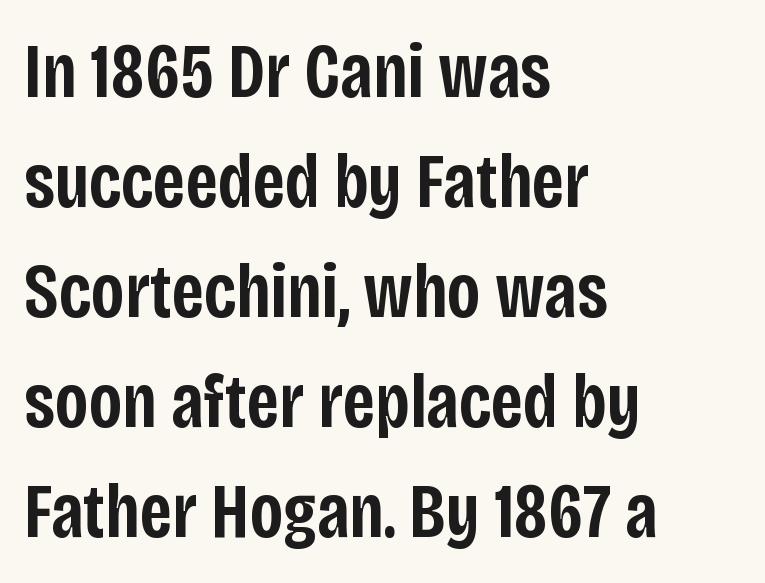
The area under the type is left untouched. These lines are rendered in a variable-pitch font. These lines keep a tight, regular rhythm from letter to letter. A semibold gives these letters moderate extra thickness, short of bold.
